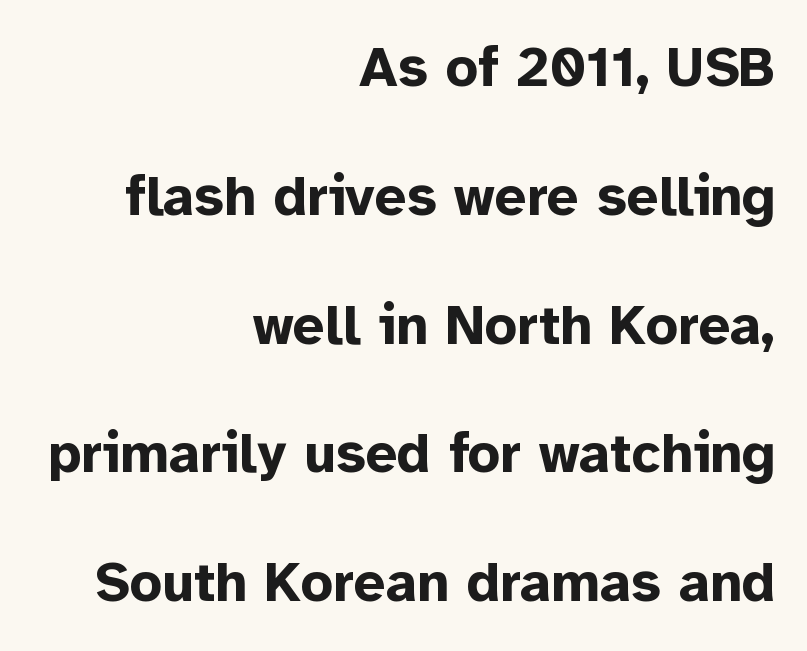
The paragraph shown leans on its right margin. The rendering uses a large line-height, opening up the rows. You'd pick this weight for a headline — it's a proper bold. Descenders are the only things crossing below the line. Is this a fixed-width face? No — the glyphs have proportional, varying widths.
